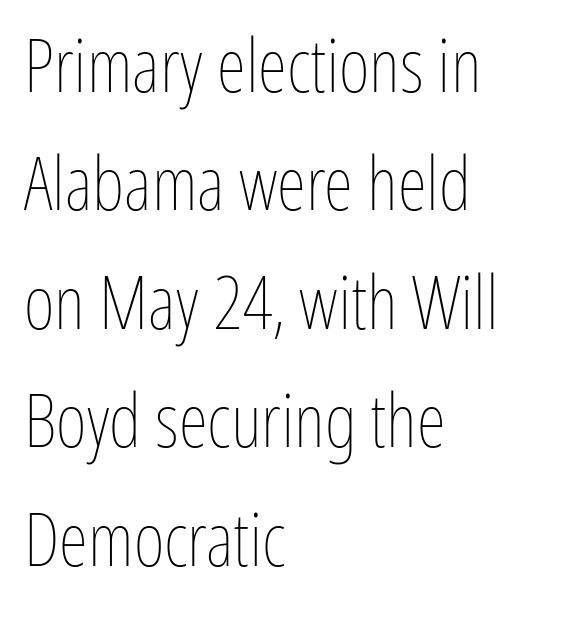
The image shows 75 px thin, condensed type, upright; set left-aligned, normal line spacing (1.58x), normal letter spacing, not underlined; low stroke contrast and a medium x-height.
